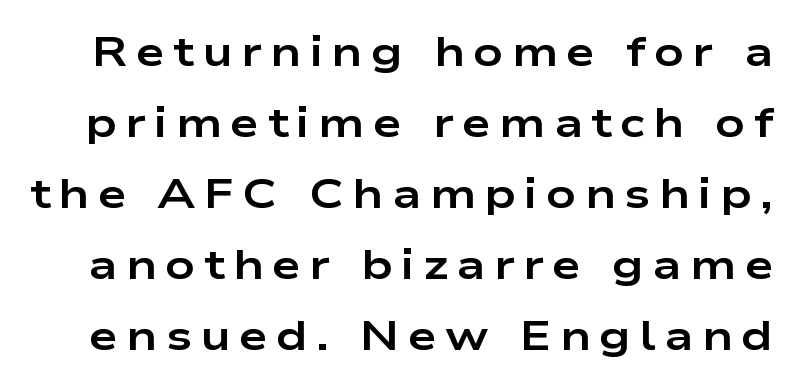
Do the characters align in a grid? No, the font is proportional. Posture: vertical. The rendering uses a bold face; every stroke is thick and dark. Compared with typical body copy, the letter spacing here is much looser.
